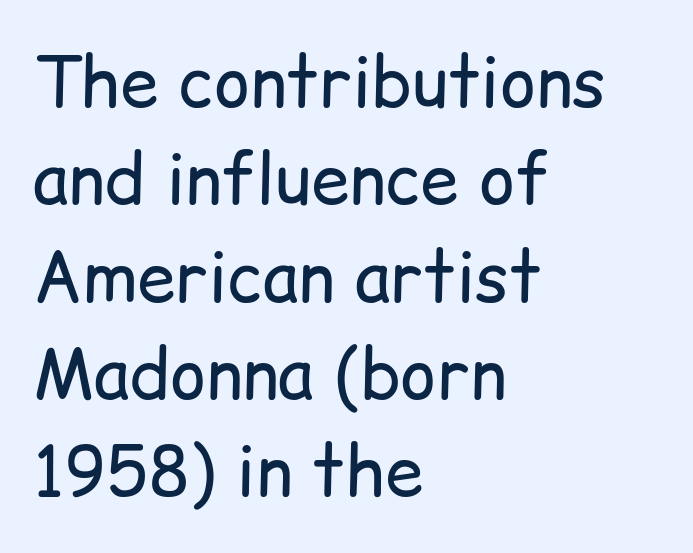
Q: Is the text bold? A: No.
Q: Is the text italic (slanted)? A: No, it is upright.
Q: Is the typeface a serif or a sans-serif typeface? A: Sans-serif.
Q: Is the text underlined? A: No.
Q: How is the paragraph aligned? A: Left-aligned.
Q: Is the spacing between letters normal or unusually wide? A: Normal.
Q: Is the spacing between lines tight, normal or loose? A: Normal.
Q: Width (condensed, normal, or wide)? A: Normal.
Q: Stroke contrast? A: Low.
Q: x-height? A: Medium.
Q: Monospaced? A: No.
